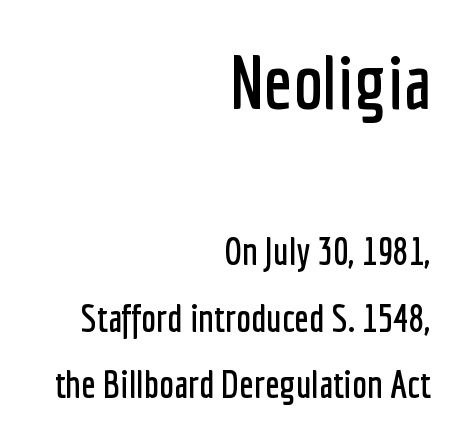
Q: Is the text italic (slanted)? A: No, it is upright.
Q: Is the typeface a serif or a sans-serif typeface? A: Sans-serif.
Q: Is the text underlined? A: No.
Q: How is the paragraph aligned? A: Right-aligned.
Q: Is the spacing between letters normal or unusually wide? A: Normal.
Q: Which block of text is set in a larger size, the first (top) or the second (bottom)? A: The first (top) one.
Q: Width (condensed, normal, or wide)? A: Condensed.
Q: Stroke contrast? A: Low.
Q: x-height? A: Medium.
Q: Monospaced? A: No.
